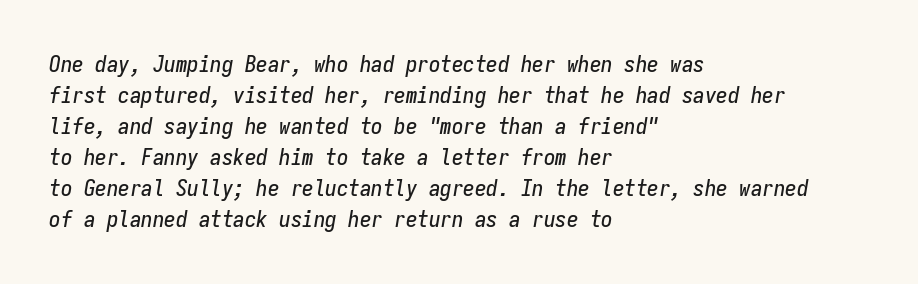
{"italic": "yes", "lean": "right", "slant_degrees": 9, "underline": "no", "align": "left", "line_spacing": "normal", "line_spacing_ratio": 1.35, "letter_spacing": "normal", "letter_spacing_em": 0.0, "glyph_px": 23}
